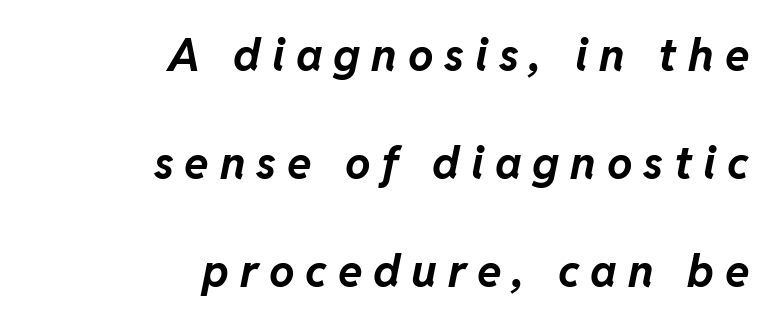
Q: Is the text bold? A: Yes.
Q: Is the text italic (slanted)? A: Yes, it leans right by about 11 degrees.
Q: Is the text underlined? A: No.
Q: How is the paragraph aligned? A: Right-aligned.
Q: Is the spacing between letters normal or unusually wide? A: Unusually wide.
Q: Is the spacing between lines tight, normal or loose? A: Loose.
Q: Width (condensed, normal, or wide)? A: Normal.
Q: Stroke contrast? A: Low.
Q: x-height? A: Medium.
Q: Monospaced? A: No.
